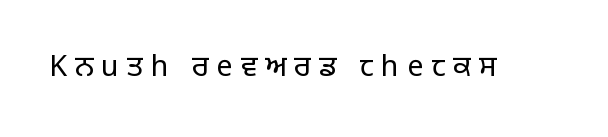
The image shows 29 px regular-weight sans-serif type, upright; set unusually wide letter spacing (+0.27 em), not underlined; low stroke contrast and a large x-height.
